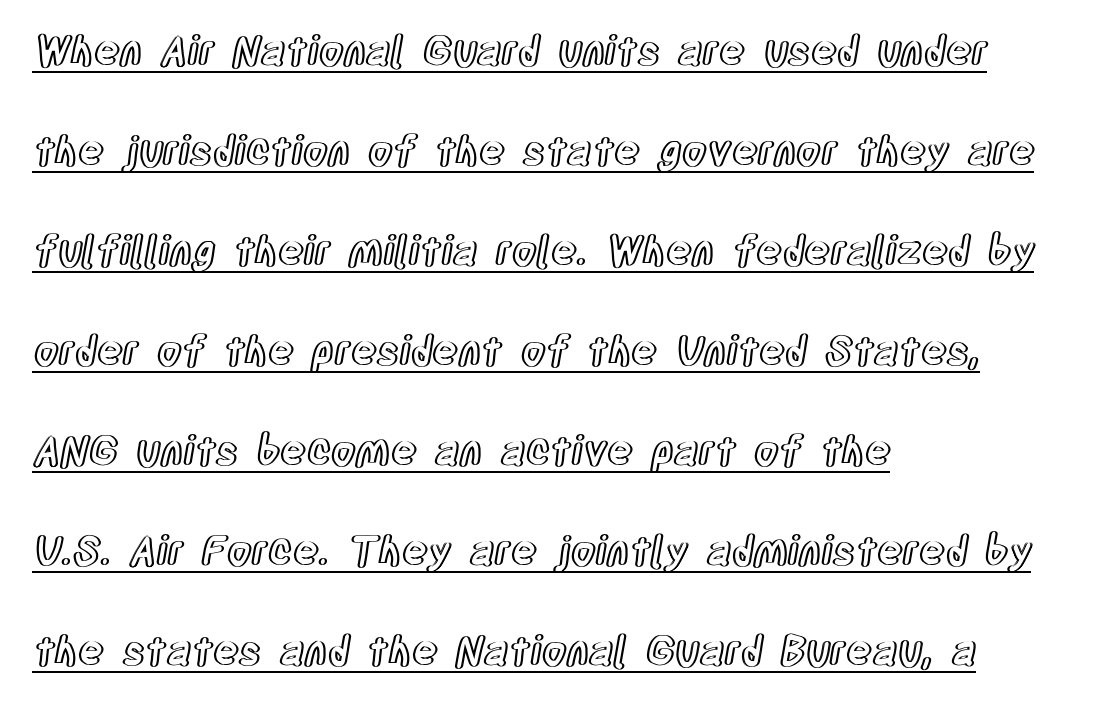
{"width": "condensed", "x_height": "large", "monospaced": "no", "underline": "yes", "align": "left", "line_spacing": "loose", "line_spacing_ratio": 2.5, "letter_spacing": "normal", "letter_spacing_em": 0.0, "glyph_px": 40}
